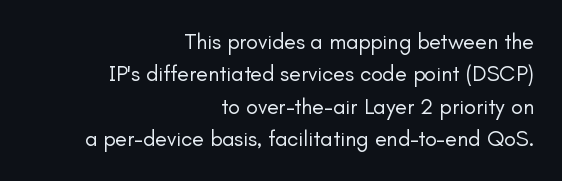
The image shows 22 px text type, upright; set right-aligned, normal line spacing (1.47x), normal letter spacing, not underlined.
